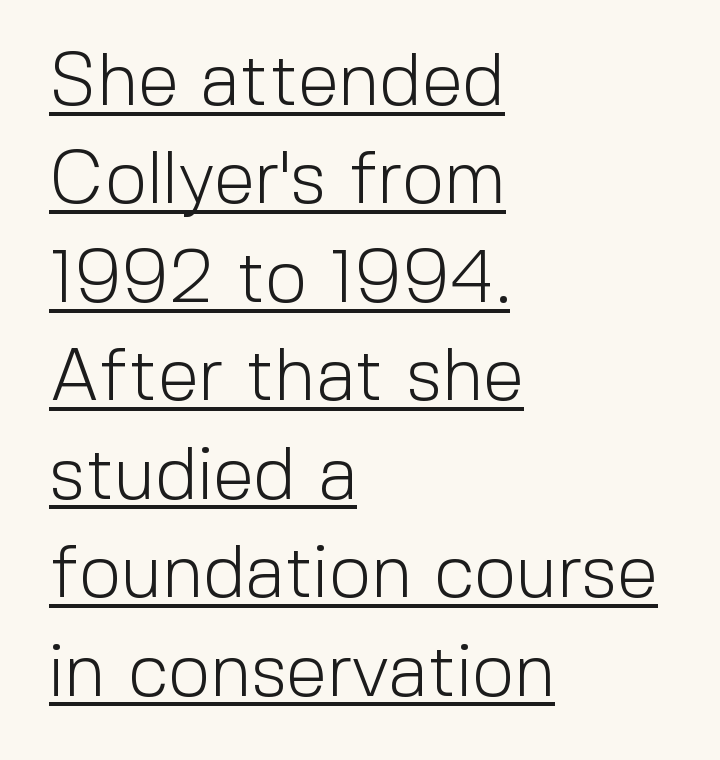
Leftover space on each line is placed entirely after the last word. What's the leading like? Ordinary, nothing unusual. Characters remain perfectly vertical along every line. Decoration check: the copy is underlined. You could not count columns in this text — the font is proportionally spaced. Weight class: somewhere from thin through regular.
